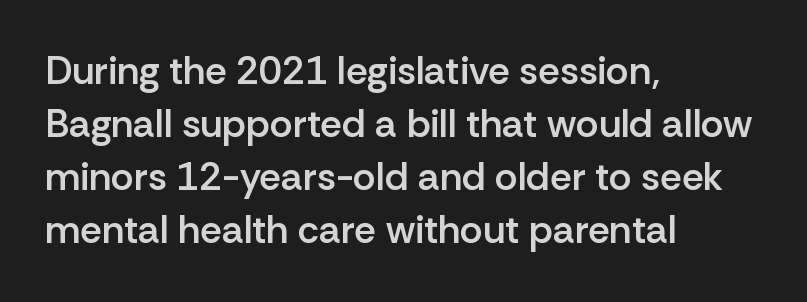
{"serif": "no", "italic": "no", "bold": "semi", "weight": "semibold", "width": "normal", "stroke_contrast": "low", "x_height": "medium", "monospaced": "no", "underline": "no", "align": "left", "line_spacing": "normal", "line_spacing_ratio": 1.36, "letter_spacing": "normal", "letter_spacing_em": 0.0, "glyph_px": 39}
